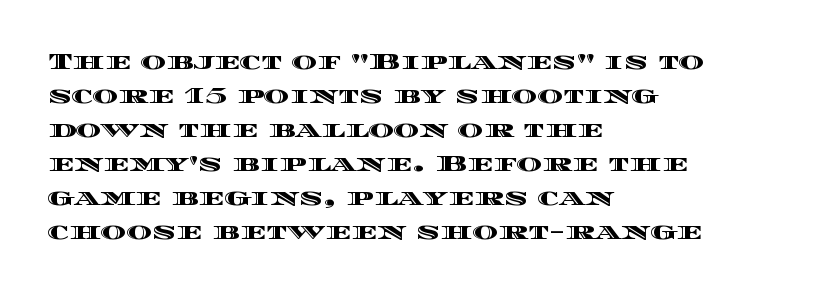
Q: Is the text italic (slanted)? A: No, it is upright.
Q: Is the text underlined? A: No.
Q: How is the paragraph aligned? A: Left-aligned.
Q: Is the spacing between letters normal or unusually wide? A: Normal.
Q: Is the spacing between lines tight, normal or loose? A: Normal.
